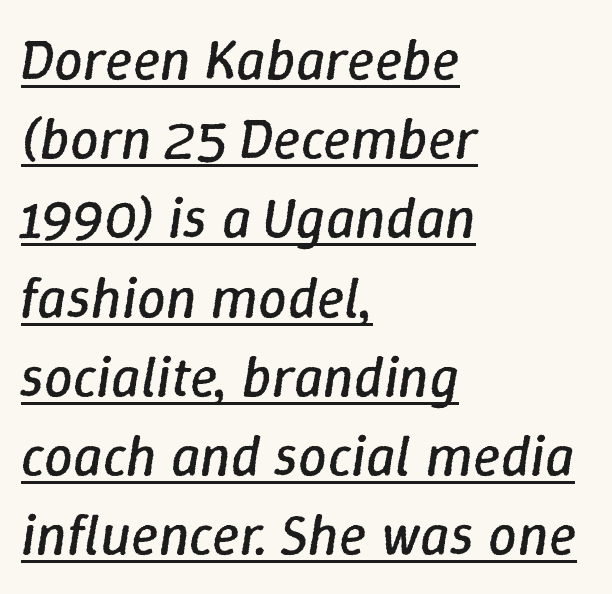
{"italic": "yes", "lean": "right", "slant_degrees": 9, "bold": "no", "weight": "regular", "width": "normal", "stroke_contrast": "low", "x_height": "medium", "monospaced": "no", "underline": "yes", "align": "left", "line_spacing": "normal", "line_spacing_ratio": 1.39, "letter_spacing": "normal", "letter_spacing_em": 0.0, "glyph_px": 57}
